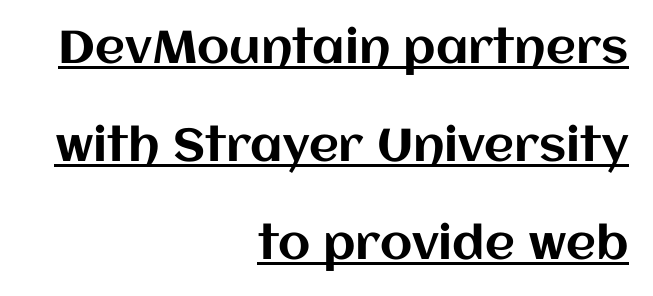
The rendering keeps characters at their native spacing. Notice the wide empty band between every row — that's loose leading. A continuous stroke trails under the words, as in a hyperlink. Every row of glyphs terminates at an identical x-position on the right. A typesetter would mark this as roman, not italic. The face used here is proportionally spaced, like ordinary book or web type.
